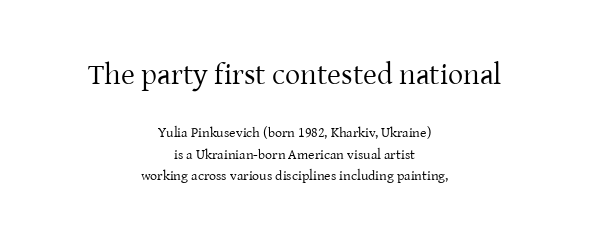
{"serif": "yes", "italic": "no", "bold": "no", "weight": "regular", "width": "normal", "stroke_contrast": "low", "x_height": "medium", "monospaced": "no", "underline": "no", "align": "center", "line_spacing": "normal", "line_spacing_ratio": 1.54, "letter_spacing": "normal", "letter_spacing_em": 0.0, "larger_block": "first", "size_ratio": 2.14, "glyph_px": 30}
